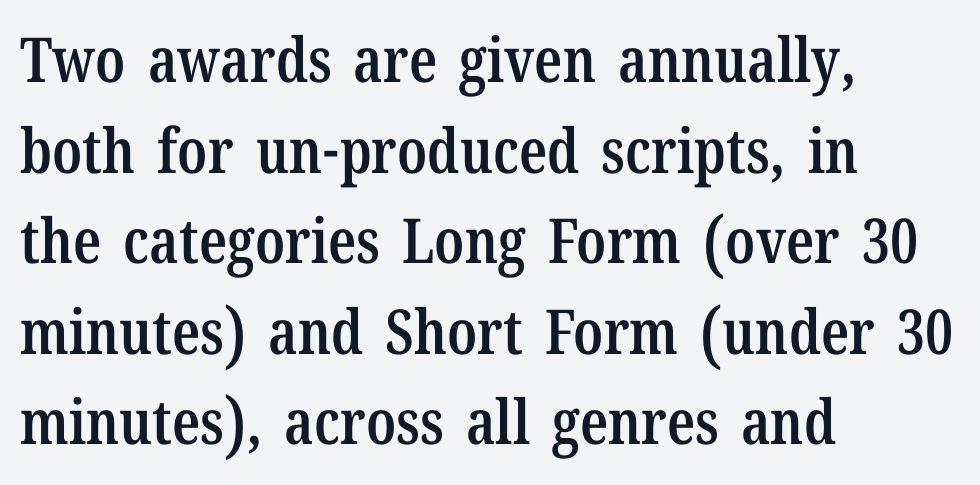
The image shows 62 px semibold, condensed serif type, upright; set left-aligned, normal line spacing (1.46x), normal letter spacing, not underlined; low stroke contrast and a medium x-height.
